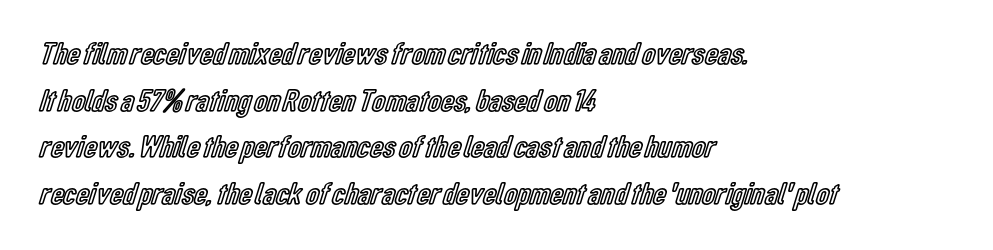
{"width": "condensed", "x_height": "medium", "monospaced": "no", "underline": "no", "align": "left", "line_spacing": "normal", "line_spacing_ratio": 1.46, "letter_spacing": "normal", "letter_spacing_em": 0.0, "glyph_px": 32}
